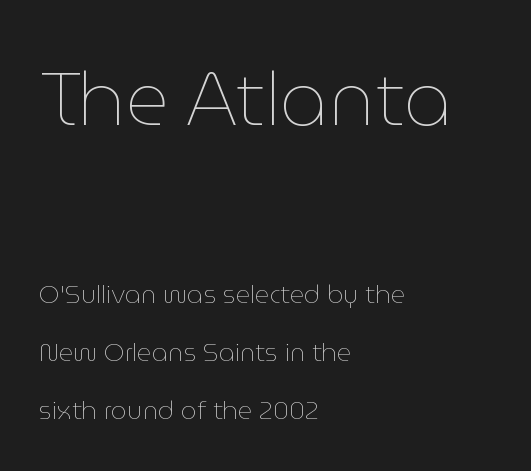
Does the copy run flush right? No — it runs flush left. The strip under each line holds only bare page. Two sizes are in play, and the larger belongs to the first block. Inter-character spacing is left at the font's built-in metrics. The weight tops out at a normal text grade. Notice how the stems are strictly vertical — no italics here.
